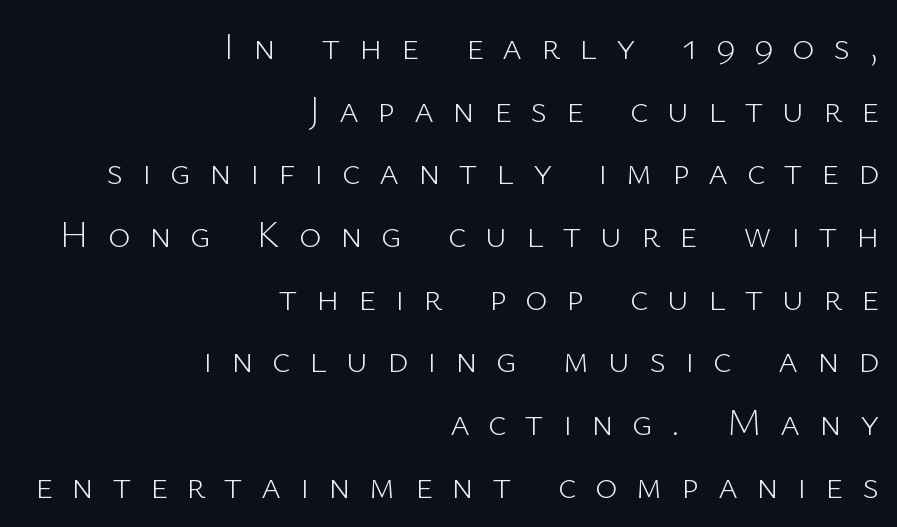
{"serif": "no", "italic": "no", "bold": "no", "weight": "light", "width": "normal", "stroke_contrast": "low", "x_height": "medium", "monospaced": "no", "underline": "no", "align": "right", "line_spacing": "normal", "line_spacing_ratio": 1.65, "letter_spacing": "wide", "letter_spacing_em": 0.49, "glyph_px": 38}
